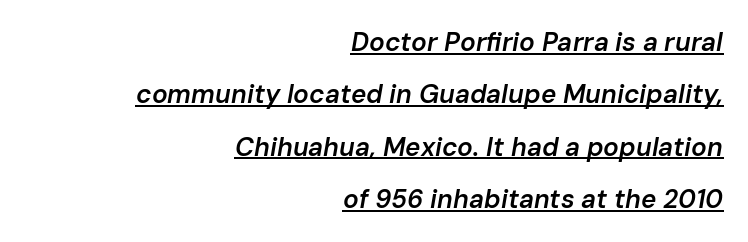
The image shows 26 px text type, italic (leaning right); set right-aligned, loose line spacing (2.01x), normal letter spacing, underlined.
